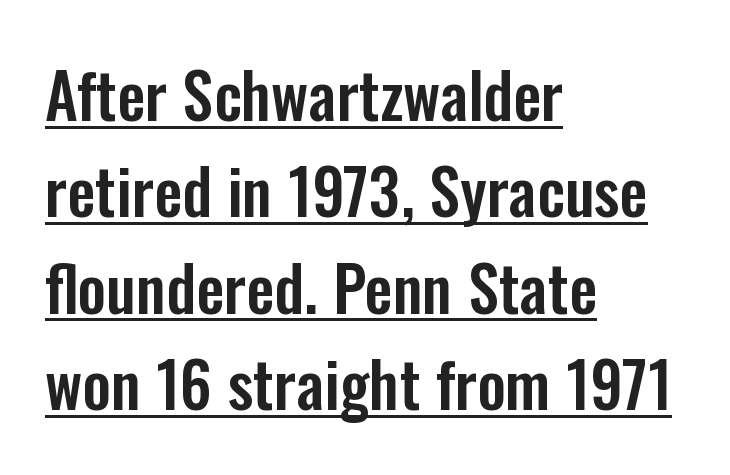
Q: Is the text italic (slanted)? A: No, it is upright.
Q: Is the typeface a serif or a sans-serif typeface? A: Sans-serif.
Q: Is the text underlined? A: Yes.
Q: How is the paragraph aligned? A: Left-aligned.
Q: Is the spacing between letters normal or unusually wide? A: Normal.
Q: Is the spacing between lines tight, normal or loose? A: Normal.
Q: Width (condensed, normal, or wide)? A: Condensed.
Q: Stroke contrast? A: Low.
Q: x-height? A: Medium.
Q: Monospaced? A: No.
